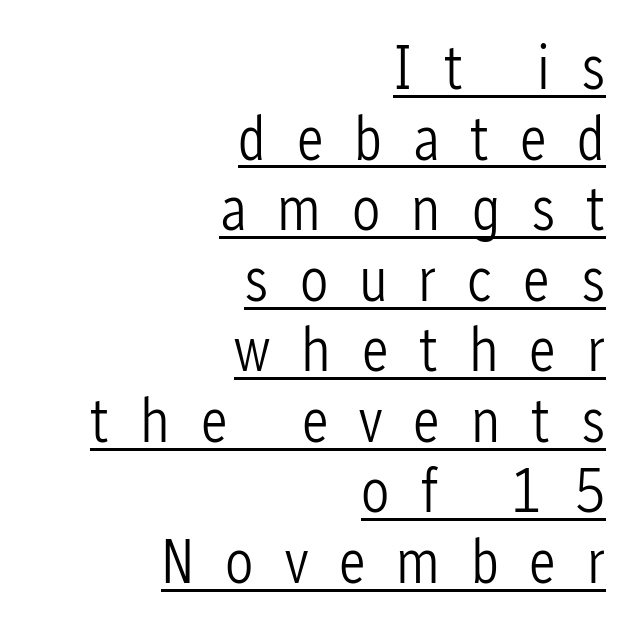
Quick note: underline on. Nothing heavy about these letters — not bold at all. Cramped leading. Here the glyphs are tracked loosely, breaking word shapes into spaced letters. The passage shown is typeset with a sans-serif family. Compared with a flush-left layout, this one pins lines to the opposite, right side.
